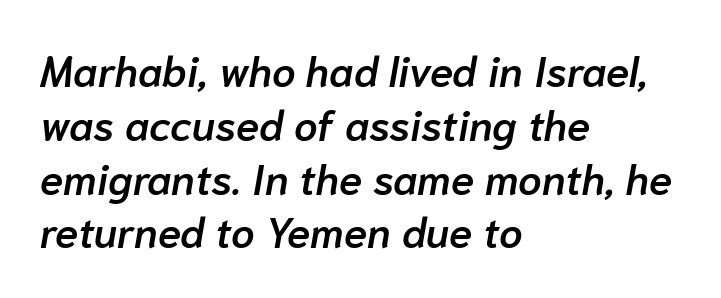
Q: Is the text bold? A: Semi-bold.
Q: Is the text italic (slanted)? A: Yes, it leans right by about 10 degrees.
Q: Is the text underlined? A: No.
Q: How is the paragraph aligned? A: Left-aligned.
Q: Is the spacing between letters normal or unusually wide? A: Normal.
Q: Is the spacing between lines tight, normal or loose? A: Normal.
Q: Width (condensed, normal, or wide)? A: Normal.
Q: Stroke contrast? A: Low.
Q: x-height? A: Medium.
Q: Monospaced? A: No.
